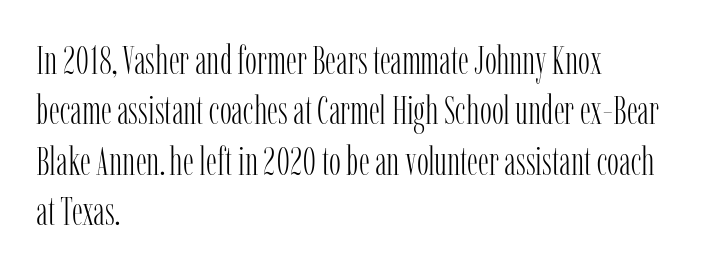
The image shows 40 px light, condensed serif type, upright; set left-aligned, normal line spacing (1.26x), normal letter spacing, not underlined; low stroke contrast and a medium x-height.
